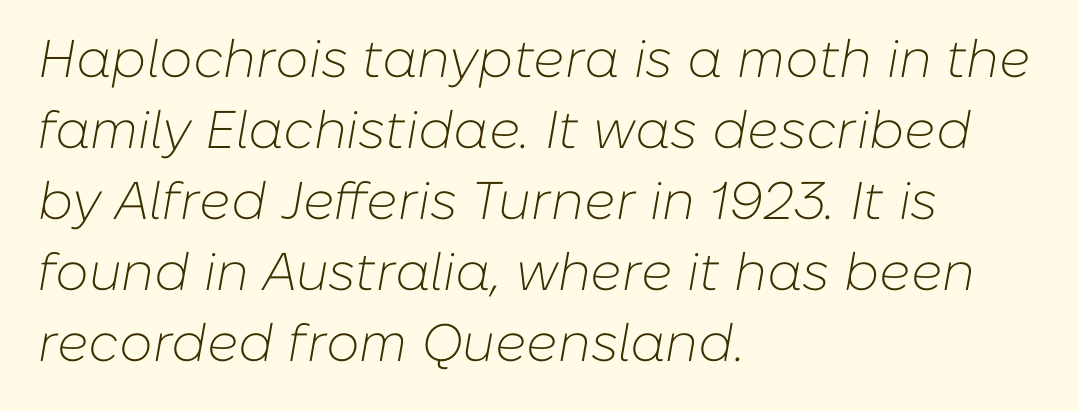
{"italic": "yes", "lean": "right", "slant_degrees": 10, "bold": "no", "weight": "light", "width": "normal", "stroke_contrast": "low", "x_height": "medium", "monospaced": "no", "underline": "no", "align": "left", "line_spacing": "normal", "line_spacing_ratio": 1.34, "letter_spacing": "normal", "letter_spacing_em": 0.0, "glyph_px": 53}
